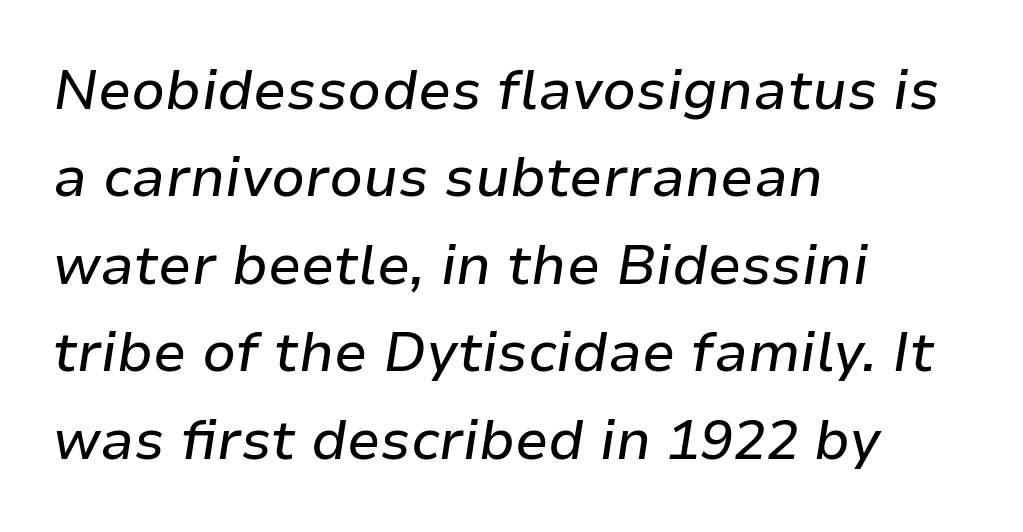
Honestly, the row spacing looks completely unremarkable. Check under the words: just untouched page. Posture: slanted. You could call the tracking neutral — neither tight nor loose.
